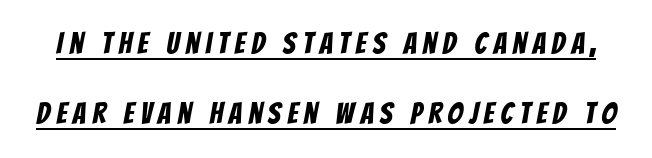
Observe the wide spacing: letters keep a clear distance from each other. Notice how a bar underscores the lettering throughout. Proportional: the letters do not fall into vertical columns. A typesetter would label this face a sans. Baseline-to-baseline distance is far greater than the letter height.
